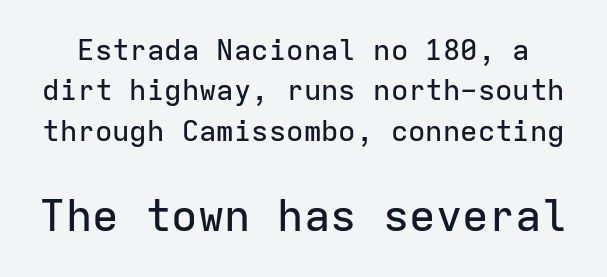
The image shows 44 px sans-serif type, upright, monospaced; set normal line spacing (1.39x), normal letter spacing, not underlined; the second (bottom) block is 1.52x larger; low stroke contrast and a medium x-height.
